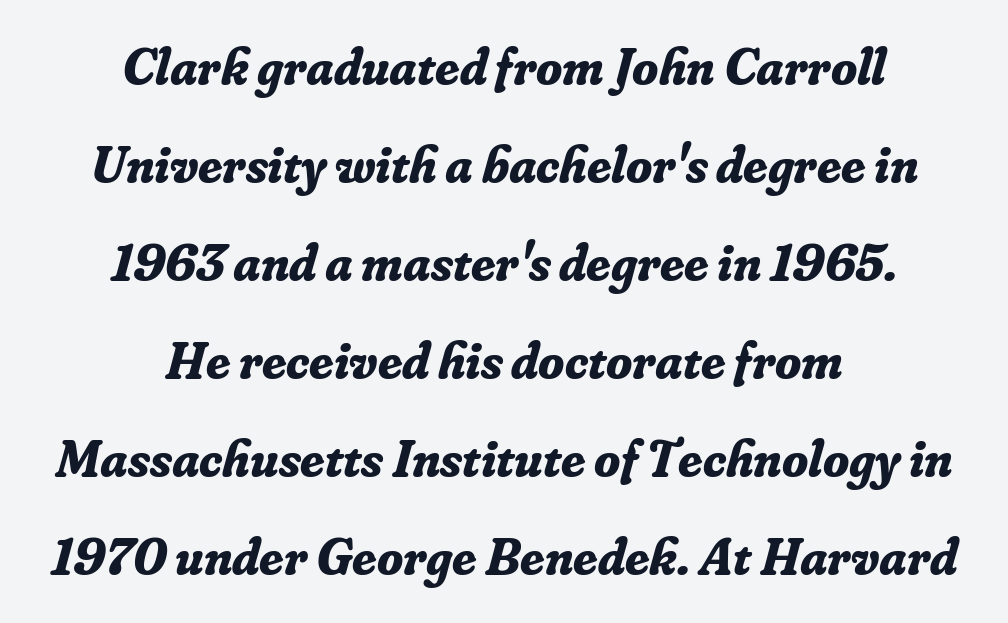
{"serif": "yes", "italic": "yes", "lean": "right", "slant_degrees": 16, "bold": "yes", "weight": "bold", "width": "normal", "stroke_contrast": "low", "x_height": "small", "monospaced": "no", "underline": "no", "align": "center", "line_spacing_ratio": 1.85, "letter_spacing": "normal", "letter_spacing_em": 0.0, "glyph_px": 53}
